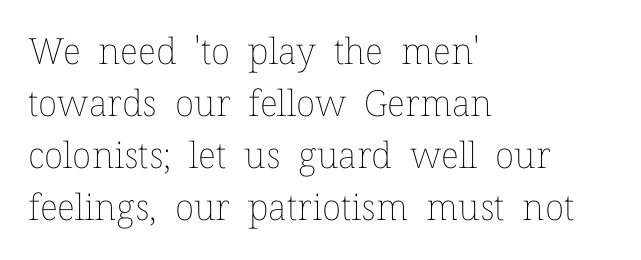
The image shows 36 px thin type, upright; set left-aligned, normal line spacing (1.44x), normal letter spacing, not underlined; low stroke contrast and a medium x-height.
